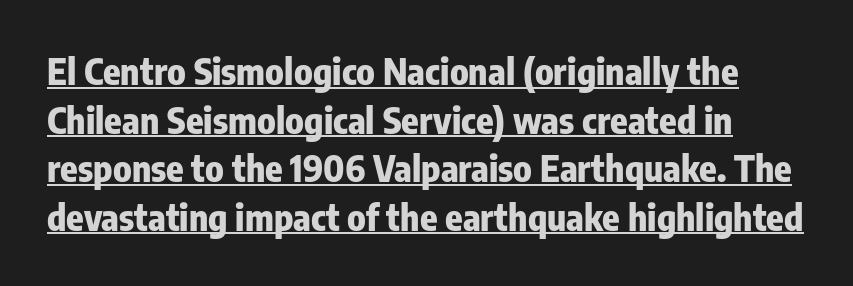
The image shows 36 px heavy, condensed sans-serif type, upright; set normal line spacing (1.35x), normal letter spacing, underlined; low stroke contrast and a medium x-height.
